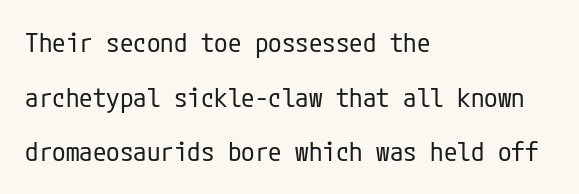
{"italic": "no", "bold": "no", "underline": "no", "align": "left", "line_spacing": "loose", "line_spacing_ratio": 2.02, "letter_spacing": "normal", "letter_spacing_em": 0.0, "glyph_px": 27}
